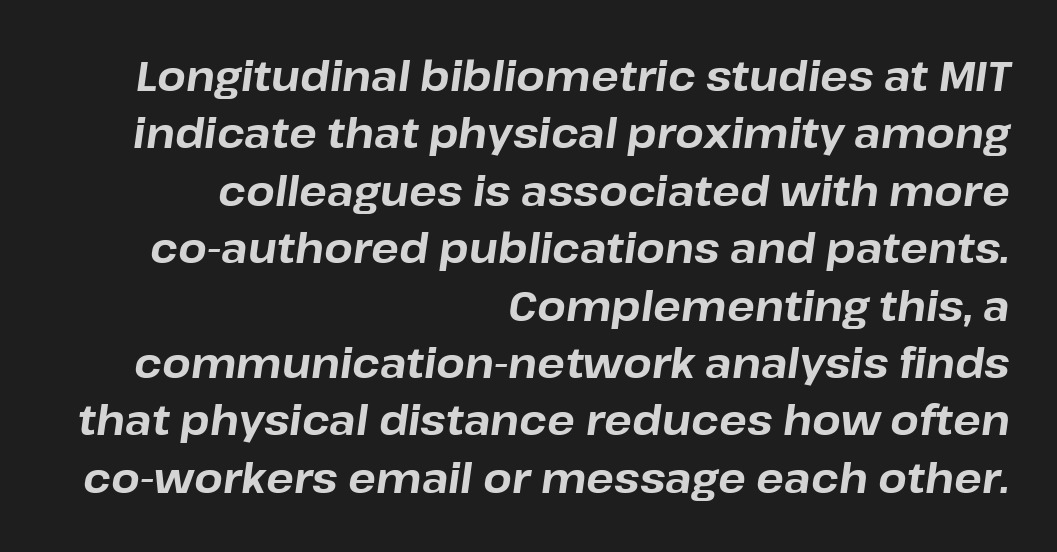
Posture: slanted. Descenders are the only things crossing below the line. How heavy is the stroke? Heavy — this is a bold. Compared with typical paragraphs, the rows here are spaced about the same.
